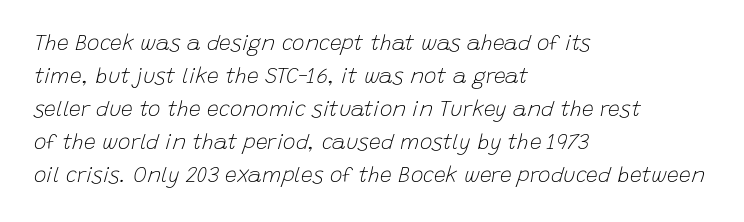
{"italic": "yes", "lean": "right", "slant_degrees": 15, "bold": "no", "underline": "no", "align": "left", "line_spacing": "normal", "line_spacing_ratio": 1.57, "letter_spacing": "normal", "letter_spacing_em": 0.0, "glyph_px": 21}
